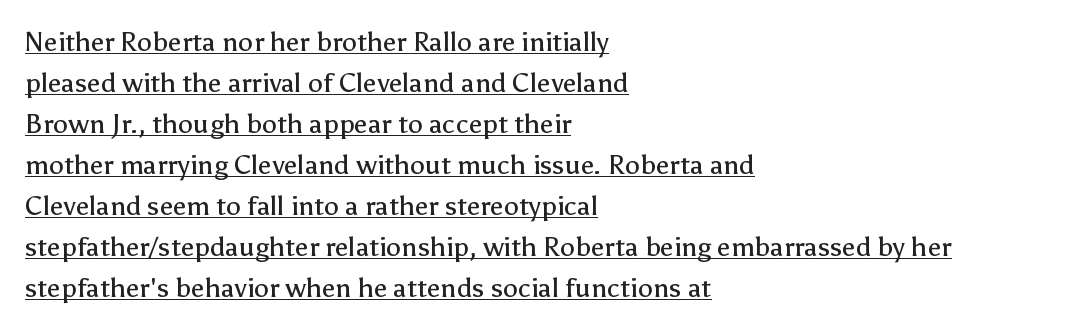
The image shows 27 px text type, upright; set left-aligned, normal line spacing (1.52x), normal letter spacing, underlined.
